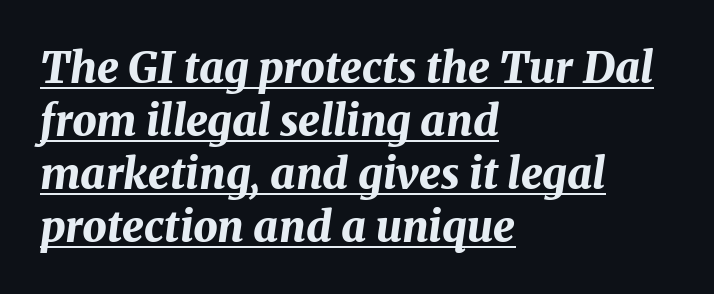
{"italic": "yes", "lean": "right", "slant_degrees": 8, "bold": "yes", "weight": "bold", "width": "normal", "stroke_contrast": "medium", "x_height": "medium", "monospaced": "no", "underline": "yes", "align": "left", "line_spacing_ratio": 1.23, "letter_spacing": "normal", "letter_spacing_em": 0.0, "glyph_px": 43}
